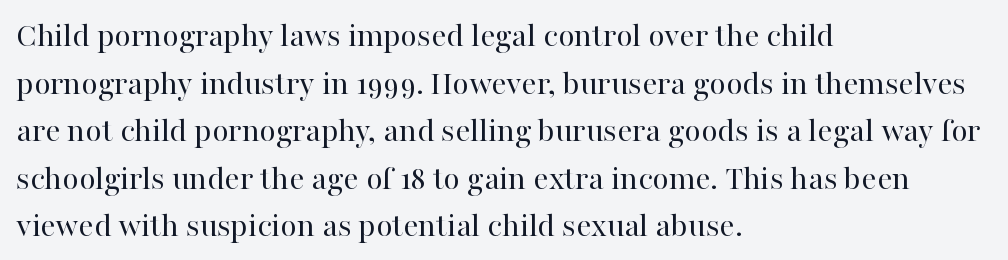
What's the leading like? Ordinary, nothing unusual. Look at the tracking — it's just the regular setting, nothing added. Is the type heavy? It reads as light-to-regular instead. Character widths vary here, with narrow letters taking less room than wide ones.
